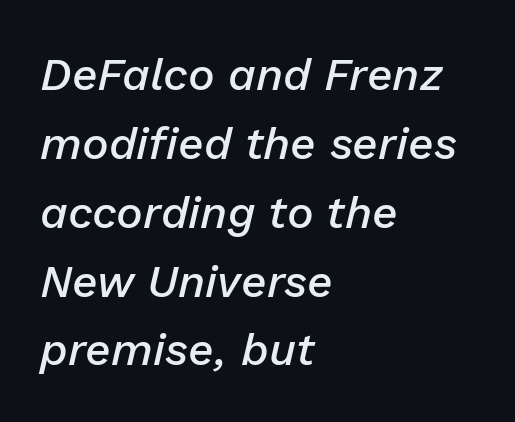
Q: Is the text bold? A: Semi-bold.
Q: Is the text italic (slanted)? A: Yes, it leans right by about 13 degrees.
Q: Is the text underlined? A: No.
Q: How is the paragraph aligned? A: Left-aligned.
Q: Is the spacing between letters normal or unusually wide? A: Normal.
Q: Is the spacing between lines tight, normal or loose? A: Normal.
Q: Width (condensed, normal, or wide)? A: Normal.
Q: Stroke contrast? A: Low.
Q: x-height? A: Medium.
Q: Monospaced? A: No.
